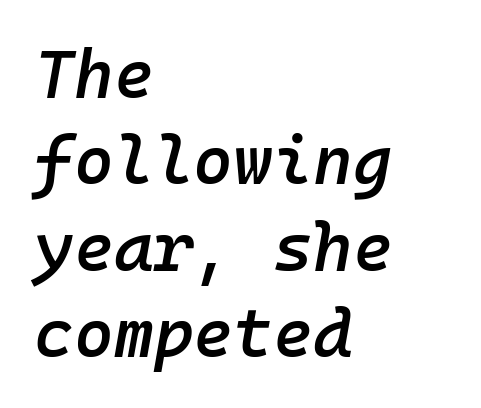
Q: Is the text bold? A: Semi-bold.
Q: Is the text italic (slanted)? A: Yes, it leans right by about 10 degrees.
Q: Is the text underlined? A: No.
Q: How is the paragraph aligned? A: Left-aligned.
Q: Is the spacing between letters normal or unusually wide? A: Normal.
Q: Is the spacing between lines tight, normal or loose? A: Normal.
Q: Width (condensed, normal, or wide)? A: Normal.
Q: Stroke contrast? A: Low.
Q: x-height? A: Medium.
Q: Monospaced? A: Yes.
